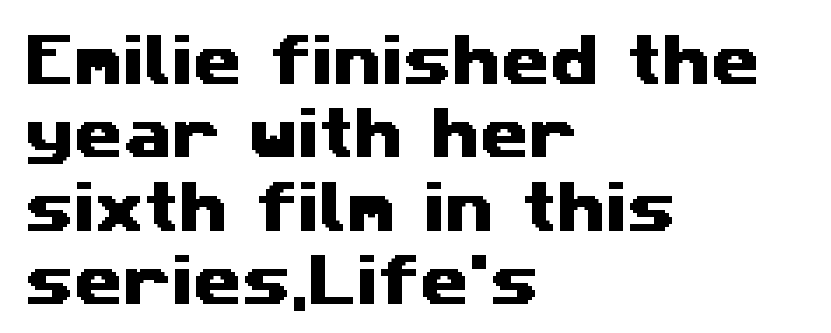
{"serif": "no", "width": "wide", "stroke_contrast": "medium", "x_height": "medium", "monospaced": "no", "underline": "no", "align": "left", "line_spacing": "normal", "line_spacing_ratio": 1.31, "letter_spacing": "normal", "letter_spacing_em": 0.0, "glyph_px": 56}
